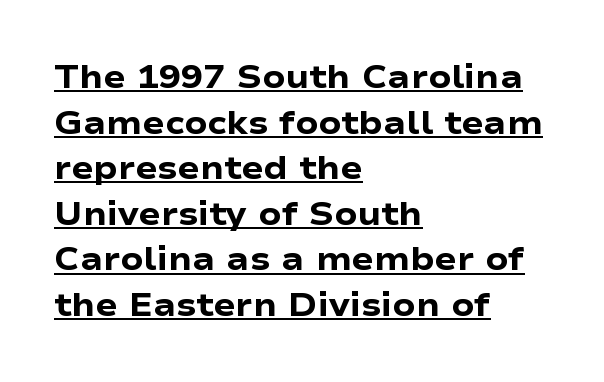
The image shows 33 px heavy, wide sans-serif type, upright; set left-aligned, normal line spacing (1.38x), normal letter spacing, underlined; low stroke contrast and a medium x-height.
